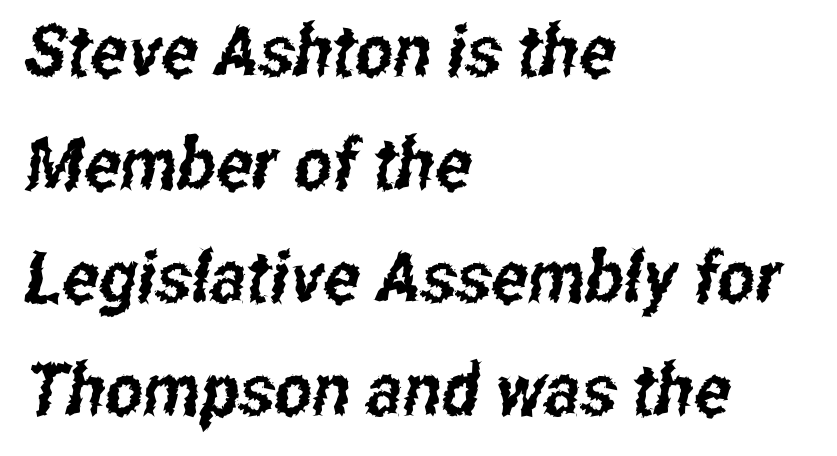
The rag falls on the right side of this text block. Check under the words: just untouched page. Do the characters align in a grid? No, the font is proportional. These lines keep a tight, regular rhythm from letter to letter. The rendering uses a moderate line-height, typical for paragraphs. These lines are composed in type without serifs.
